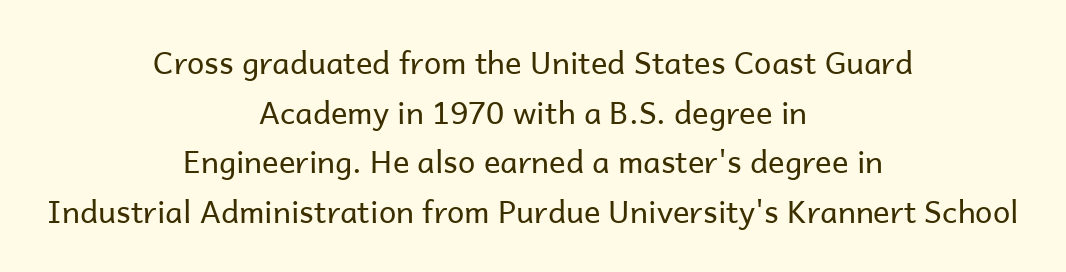
The image shows 31 px regular-weight sans-serif type, upright; set centered, normal line spacing (1.6x), normal letter spacing, not underlined; low stroke contrast and a medium x-height.
